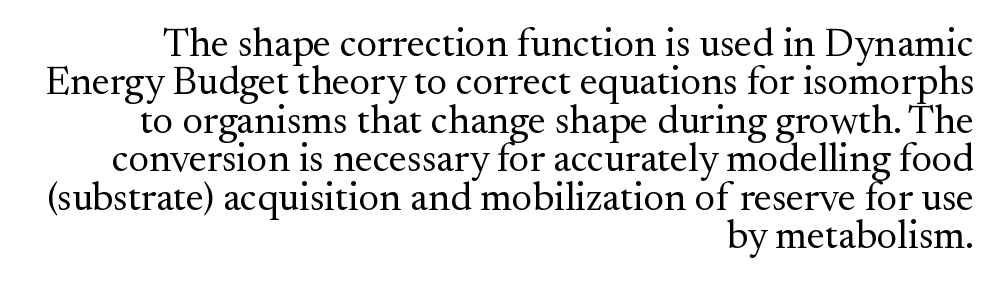
{"serif": "yes", "italic": "no", "bold": "no", "weight": "regular", "width": "normal", "stroke_contrast": "medium", "x_height": "small", "monospaced": "no", "underline": "no", "align": "right", "line_spacing": "tight", "line_spacing_ratio": 0.96, "letter_spacing": "normal", "letter_spacing_em": 0.0, "glyph_px": 40}
